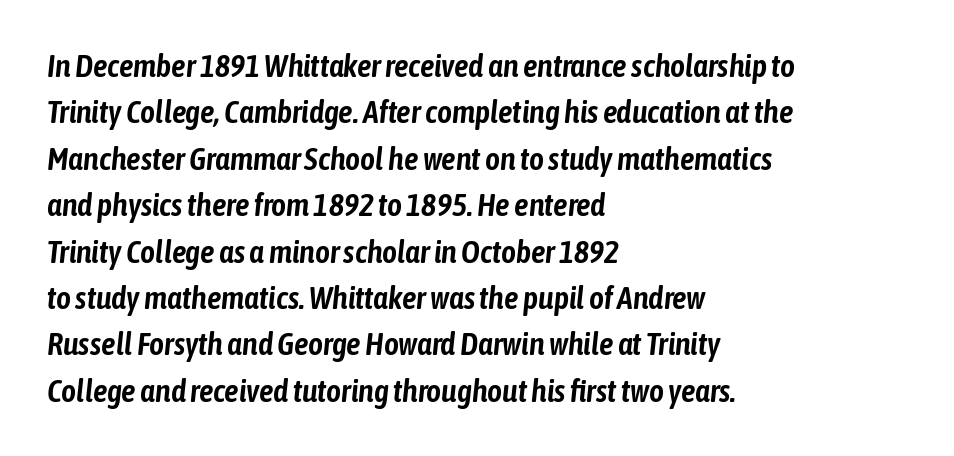
Q: Is the text italic (slanted)? A: Yes, it leans right by about 6 degrees.
Q: Is the text underlined? A: No.
Q: How is the paragraph aligned? A: Left-aligned.
Q: Is the spacing between letters normal or unusually wide? A: Normal.
Q: Is the spacing between lines tight, normal or loose? A: Normal.
Q: Width (condensed, normal, or wide)? A: Condensed.
Q: Stroke contrast? A: Low.
Q: x-height? A: Medium.
Q: Monospaced? A: No.
